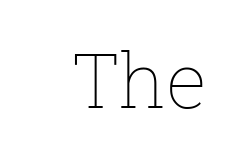
The image shows 76 px thin type, upright; set normal letter spacing, not underlined; low stroke contrast and a medium x-height.
